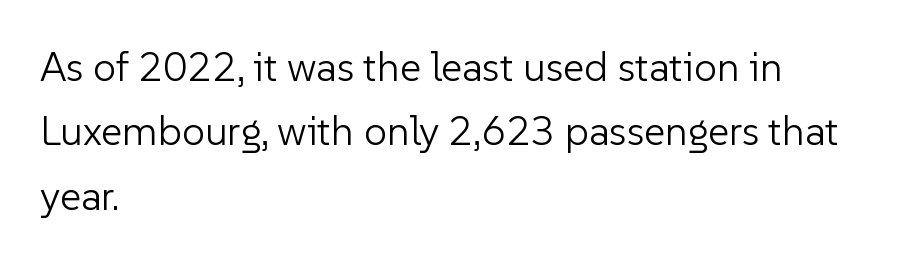
Q: Is the text bold? A: No.
Q: Is the text italic (slanted)? A: No, it is upright.
Q: Is the typeface a serif or a sans-serif typeface? A: Sans-serif.
Q: Is the text underlined? A: No.
Q: How is the paragraph aligned? A: Left-aligned.
Q: Is the spacing between letters normal or unusually wide? A: Normal.
Q: Is the spacing between lines tight, normal or loose? A: Normal.
Q: Width (condensed, normal, or wide)? A: Normal.
Q: Stroke contrast? A: Low.
Q: x-height? A: Medium.
Q: Monospaced? A: No.
